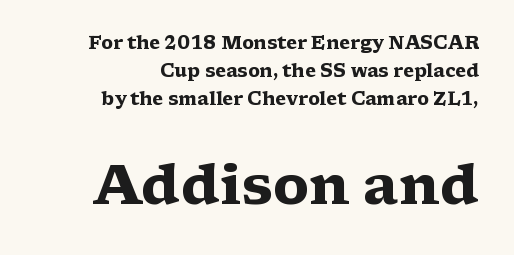
{"serif": "yes", "italic": "no", "bold": "yes", "weight": "heavy", "width": "wide", "stroke_contrast": "medium", "x_height": "medium", "monospaced": "no", "underline": "no", "align": "right", "line_spacing": "normal", "line_spacing_ratio": 1.56, "letter_spacing": "normal", "letter_spacing_em": 0.0, "larger_block": "second", "size_ratio": 3.06, "glyph_px": 55}
